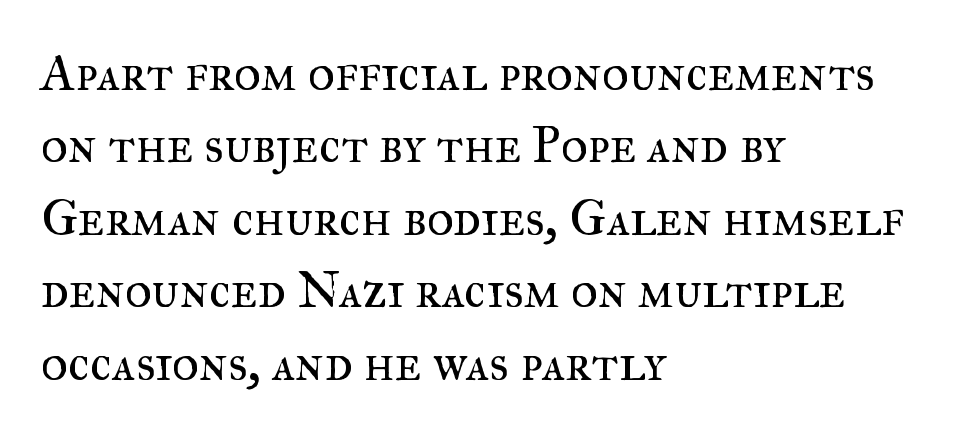
The image shows 51 px regular-weight serif type, upright; set left-aligned, normal line spacing (1.42x), normal letter spacing, not underlined; medium stroke contrast and a small x-height.
